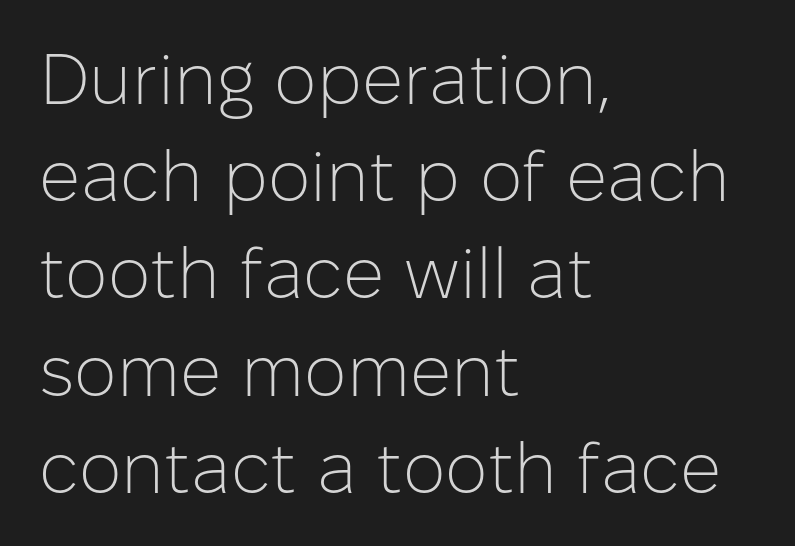
Regular leading. Varying glyph widths throughout — classic text-font behaviour. Does extra space separate the letters? No, they use regular spacing. Nope, not italic — everything's standing straight. The passage is arranged the way most books set body copy — flush left. The glyphs in this specimen are sans serif.
